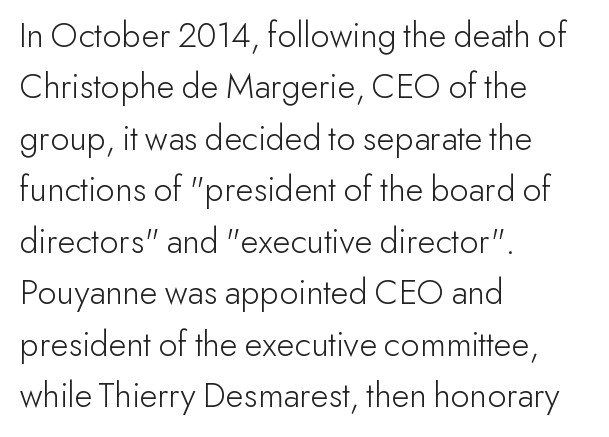
Q: Is the text bold? A: No.
Q: Is the text italic (slanted)? A: No, it is upright.
Q: Is the typeface a serif or a sans-serif typeface? A: Sans-serif.
Q: Is the text underlined? A: No.
Q: How is the paragraph aligned? A: Left-aligned.
Q: Is the spacing between letters normal or unusually wide? A: Normal.
Q: Is the spacing between lines tight, normal or loose? A: Normal.
Q: Width (condensed, normal, or wide)? A: Normal.
Q: Stroke contrast? A: Low.
Q: x-height? A: Small.
Q: Monospaced? A: No.
